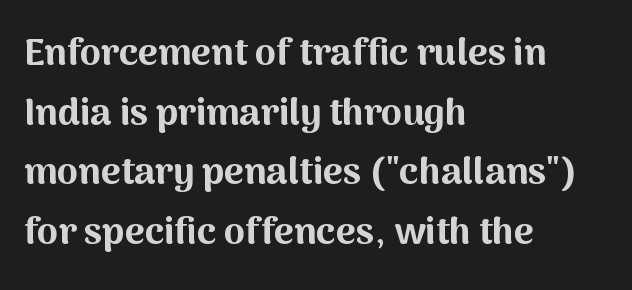
Q: Is the text bold? A: Yes.
Q: Is the text italic (slanted)? A: No, it is upright.
Q: Is the typeface a serif or a sans-serif typeface? A: Sans-serif.
Q: Is the text underlined? A: No.
Q: How is the paragraph aligned? A: Left-aligned.
Q: Is the spacing between letters normal or unusually wide? A: Normal.
Q: Is the spacing between lines tight, normal or loose? A: Normal.
Q: Width (condensed, normal, or wide)? A: Normal.
Q: Stroke contrast? A: Medium.
Q: x-height? A: Medium.
Q: Monospaced? A: No.
